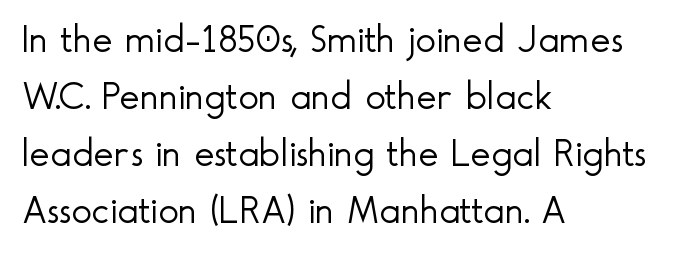
{"serif": "no", "italic": "no", "bold": "no", "weight": "light", "width": "normal", "x_height": "small", "monospaced": "no", "underline": "no", "align": "left", "line_spacing": "normal", "line_spacing_ratio": 1.46, "letter_spacing": "normal", "letter_spacing_em": 0.0, "glyph_px": 39}
